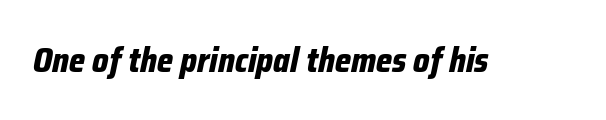
The image shows 34 px bold, condensed type, italic (leaning right); set normal letter spacing, not underlined; low stroke contrast and a medium x-height.
